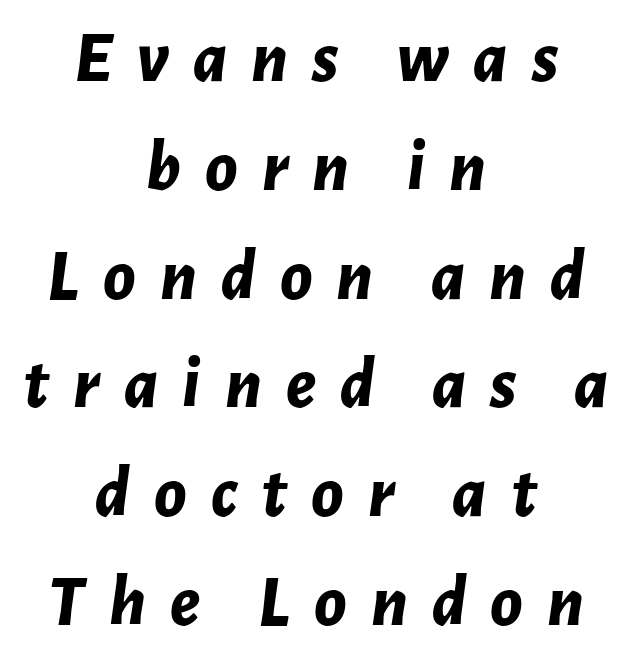
Q: Is the text bold? A: Yes.
Q: Is the text italic (slanted)? A: Yes, it leans right by about 7 degrees.
Q: Is the text underlined? A: No.
Q: How is the paragraph aligned? A: Centered.
Q: Is the spacing between letters normal or unusually wide? A: Unusually wide.
Q: Is the spacing between lines tight, normal or loose? A: Normal.
Q: Width (condensed, normal, or wide)? A: Normal.
Q: Stroke contrast? A: Low.
Q: x-height? A: Medium.
Q: Monospaced? A: No.
